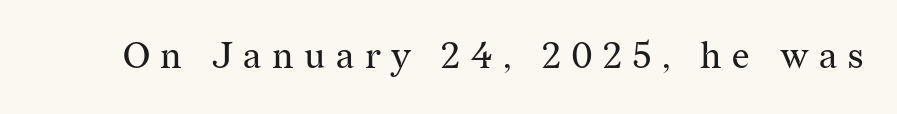
Spacing verdict: proportional, widths tailored to each character. The typography opts for an upright posture over an oblique one. Little horizontal feet cap the strokes, marking this as serif type. Plain, unruled lines of type. Heaviness? Minimal to ordinary, like unemphasized prose. This sample uses expanded letter spacing, leaving extra air between glyphs.
